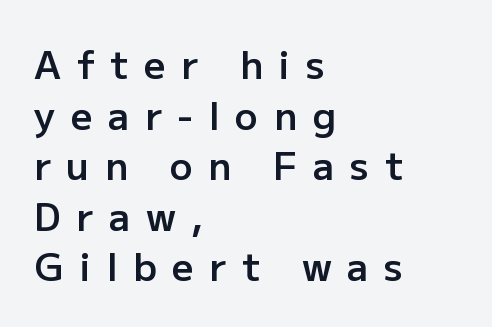
The image shows 38 px semibold sans-serif type, upright; set left-aligned, normal line spacing (1.33x), unusually wide letter spacing (+0.41 em), not underlined; low stroke contrast and a medium x-height.
